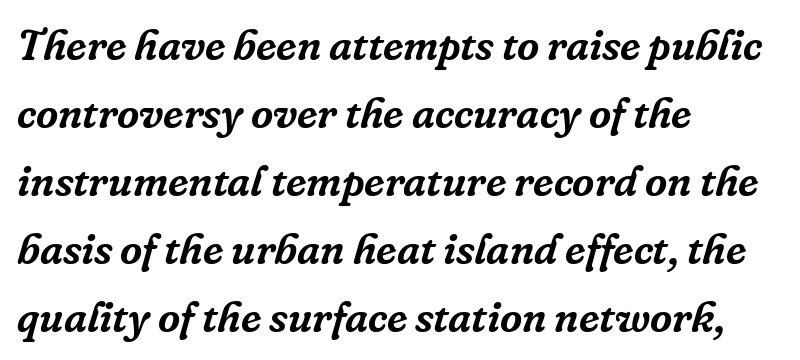
{"serif": "yes", "italic": "yes", "lean": "right", "slant_degrees": 16, "width": "normal", "stroke_contrast": "low", "x_height": "medium", "monospaced": "no", "underline": "no", "align": "left", "line_spacing": "normal", "line_spacing_ratio": 1.58, "letter_spacing": "normal", "letter_spacing_em": 0.0, "glyph_px": 43}
